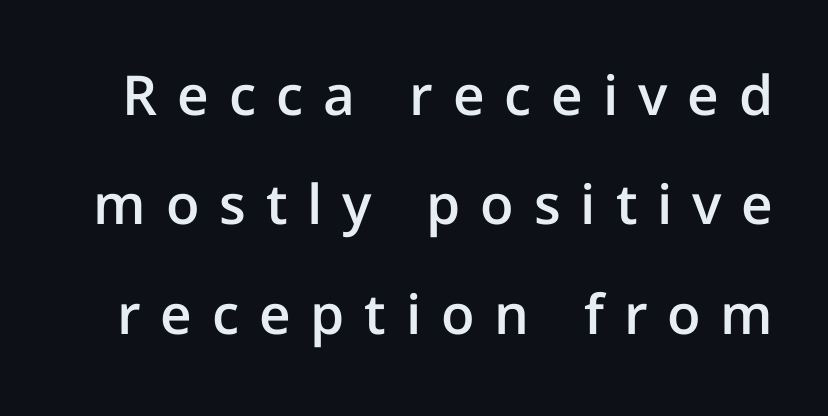
Q: Is the text bold? A: Semi-bold.
Q: Is the text italic (slanted)? A: No, it is upright.
Q: Is the typeface a serif or a sans-serif typeface? A: Sans-serif.
Q: Is the text underlined? A: No.
Q: Is the spacing between letters normal or unusually wide? A: Unusually wide.
Q: Is the spacing between lines tight, normal or loose? A: Loose.
Q: Width (condensed, normal, or wide)? A: Normal.
Q: Stroke contrast? A: Low.
Q: x-height? A: Medium.
Q: Monospaced? A: No.
